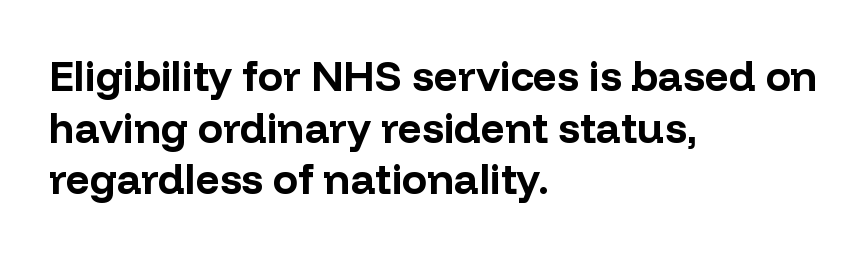
The image shows 42 px bold sans-serif type, upright; set left-aligned, line spacing 1.23x, normal letter spacing, not underlined; low stroke contrast and a medium x-height.
